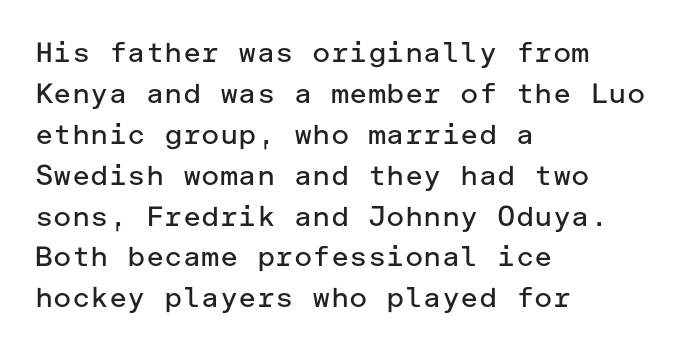
The image shows 28 px regular-weight sans-serif type, upright; set left-aligned, normal line spacing (1.46x), normal letter spacing, not underlined; low stroke contrast and a medium x-height.
